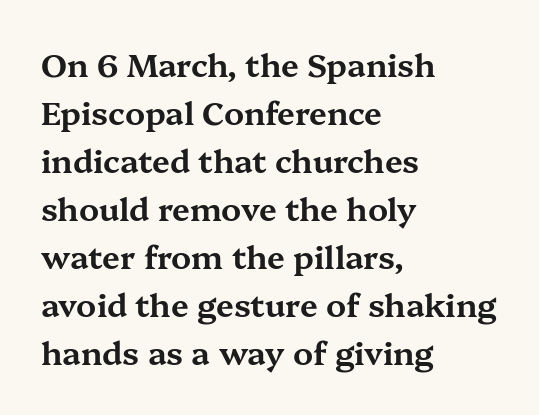
The image shows 32 px wide serif type, upright; set left-aligned, normal line spacing (1.5x), normal letter spacing, not underlined; medium stroke contrast and a medium x-height.
